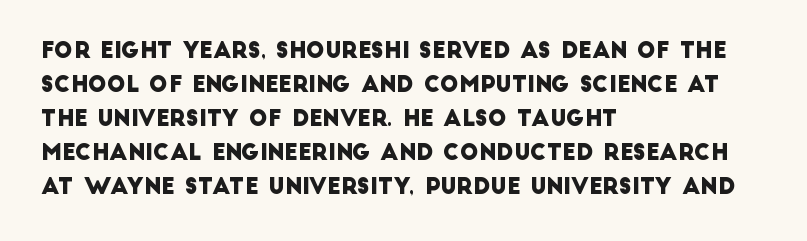
The image shows 22 px text type; set left-aligned, normal line spacing (1.54x), normal letter spacing, not underlined.
